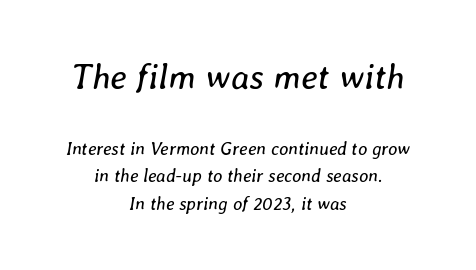
This sample uses an oblique cut, with every glyph tilted off the vertical. The whitespace from short lines is split evenly between both sides. The leading is moderate, giving the passage an even texture. Is this a fixed-width face? No — the glyphs have proportional, varying widths. If you squint, the top block still reads clearly — it's the larger of the two. Spacing between characters is what you'd get straight out of the box.
